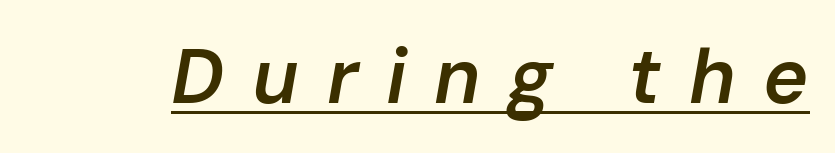
{"italic": "yes", "lean": "right", "slant_degrees": 10, "bold": "semi", "weight": "semibold", "width": "normal", "stroke_contrast": "low", "x_height": "medium", "monospaced": "no", "underline": "yes", "letter_spacing": "wide", "letter_spacing_em": 0.36, "glyph_px": 77}
